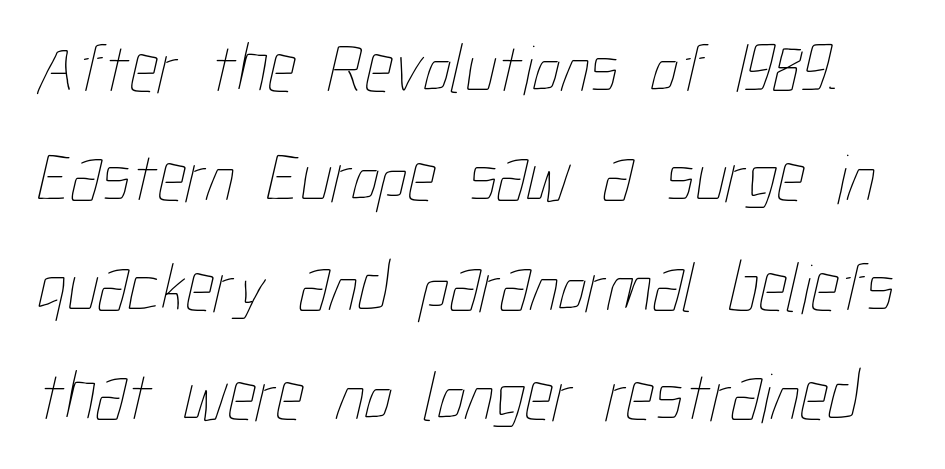
Q: Is the text bold? A: No.
Q: Is the text underlined? A: No.
Q: Is the spacing between letters normal or unusually wide? A: Normal.
Q: Is the spacing between lines tight, normal or loose? A: Normal.
Q: Width (condensed, normal, or wide)? A: Condensed.
Q: Stroke contrast? A: Low.
Q: x-height? A: Medium.
Q: Monospaced? A: No.
